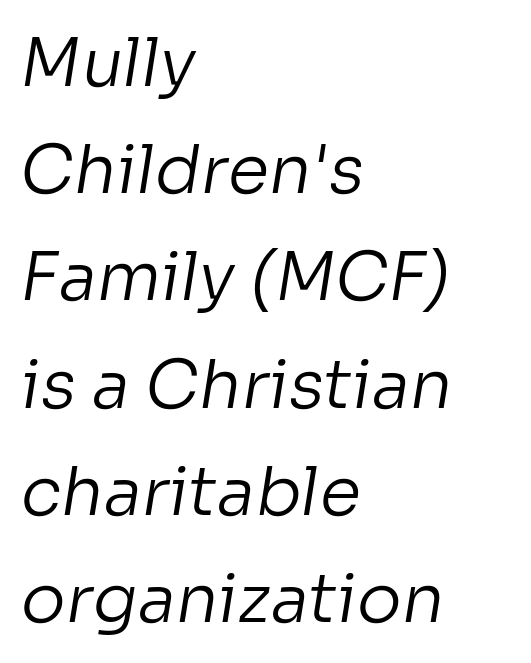
This sample is left-justified, so line endings fall wherever the words run out. This is sans-serif lettering, the kind often seen on screens and signage. The strokes carry an ordinary text weight at most. Glyph-to-glyph distance matches everyday printed text. Regarding leading, the lines here are spaced in the standard way.
